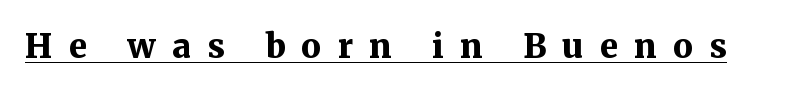
{"serif": "yes", "italic": "no", "bold": "yes", "weight": "bold", "width": "normal", "stroke_contrast": "medium", "x_height": "medium", "monospaced": "no", "underline": "yes", "letter_spacing": "wide", "letter_spacing_em": 0.49, "glyph_px": 33}
